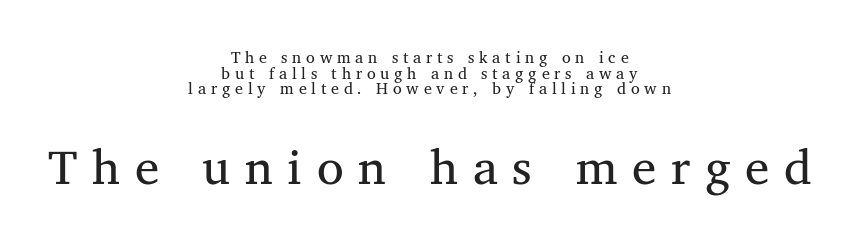
Varying glyph widths throughout — classic text-font behaviour. Caption: face not bold, strokes unweighted. Type size steps up from the first block to the second. A typesetter would call this heavily tracked-out type. Centered paragraph, ragged on both sides.
